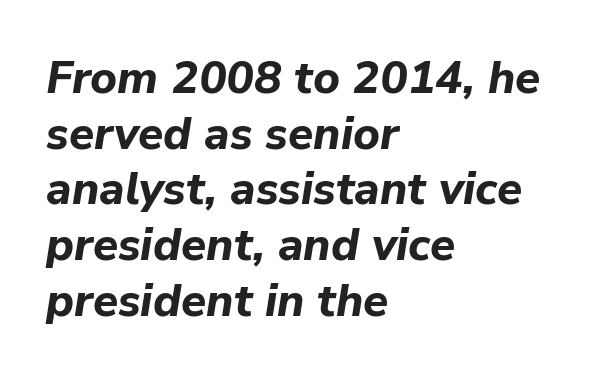
The image shows 46 px bold type, italic (leaning right); set left-aligned, line spacing 1.21x, normal letter spacing, not underlined; low stroke contrast and a medium x-height.
